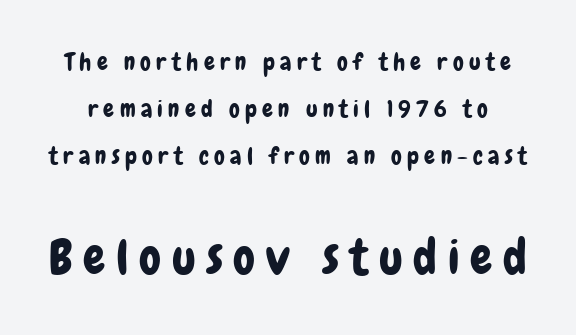
Q: Is the text italic (slanted)? A: No, it is upright.
Q: Is the typeface a serif or a sans-serif typeface? A: Sans-serif.
Q: Is the text underlined? A: No.
Q: Is the spacing between letters normal or unusually wide? A: Unusually wide.
Q: Is the spacing between lines tight, normal or loose? A: Loose.
Q: Which block of text is set in a larger size, the first (top) or the second (bottom)? A: The second (bottom) one.
Q: Width (condensed, normal, or wide)? A: Condensed.
Q: Stroke contrast? A: Low.
Q: x-height? A: Medium.
Q: Monospaced? A: No.
